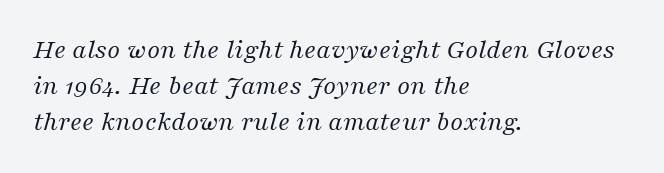
The image shows 28 px regular-weight serif type, italic (leaning right); set left-aligned, normal line spacing (1.29x), normal letter spacing, not underlined; medium stroke contrast and a medium x-height.
